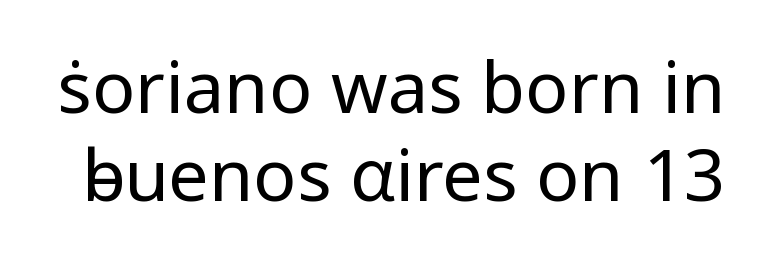
The image shows 72 px regular-weight sans-serif type, upright; set line spacing 1.22x, normal letter spacing, not underlined; low stroke contrast and a medium x-height.
